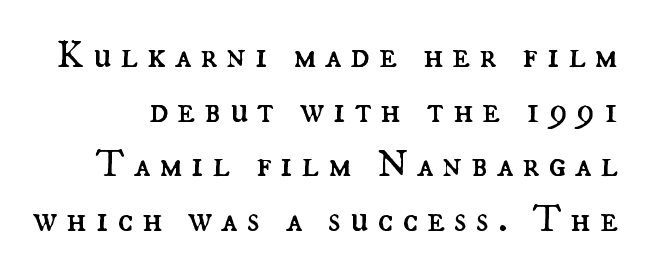
The image shows 38 px regular-weight type, upright; set normal line spacing (1.44x), unusually wide letter spacing (+0.23 em), not underlined; medium stroke contrast and a small x-height.
